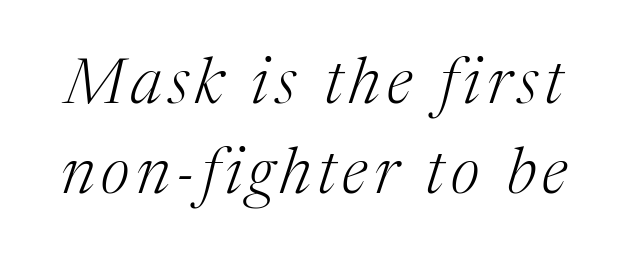
{"serif": "yes", "italic": "yes", "lean": "right", "slant_degrees": 17, "bold": "no", "weight": "light", "width": "normal", "stroke_contrast": "medium", "x_height": "medium", "monospaced": "no", "underline": "no", "line_spacing": "normal", "line_spacing_ratio": 1.41, "glyph_px": 64}
